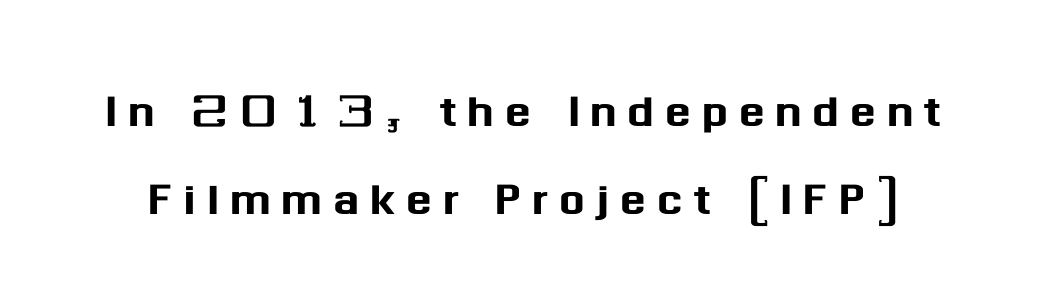
{"serif": "no", "italic": "no", "width": "normal", "stroke_contrast": "medium", "x_height": "medium", "monospaced": "no", "underline": "no", "line_spacing": "normal", "line_spacing_ratio": 1.45, "glyph_px": 61}
